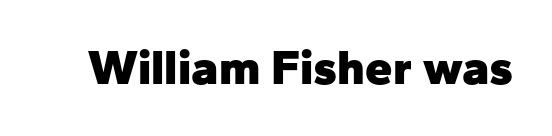
Q: Is the text bold? A: Yes.
Q: Is the text italic (slanted)? A: No, it is upright.
Q: Is the typeface a serif or a sans-serif typeface? A: Sans-serif.
Q: Is the text underlined? A: No.
Q: Is the spacing between letters normal or unusually wide? A: Normal.
Q: Width (condensed, normal, or wide)? A: Normal.
Q: Stroke contrast? A: Low.
Q: x-height? A: Medium.
Q: Monospaced? A: No.
